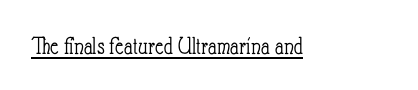
Q: Is the text bold? A: No.
Q: Is the text italic (slanted)? A: No, it is upright.
Q: Is the text underlined? A: Yes.
Q: Is the spacing between letters normal or unusually wide? A: Normal.
